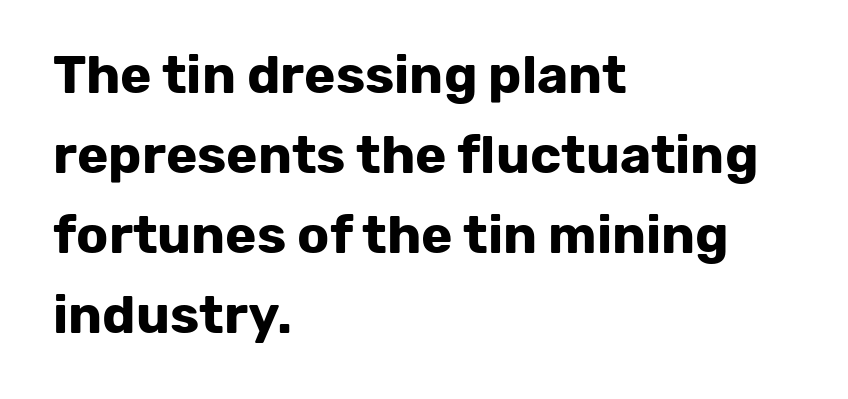
The image shows 53 px bold sans-serif type, upright; set left-aligned, normal line spacing (1.51x), normal letter spacing, not underlined; low stroke contrast and a medium x-height.
